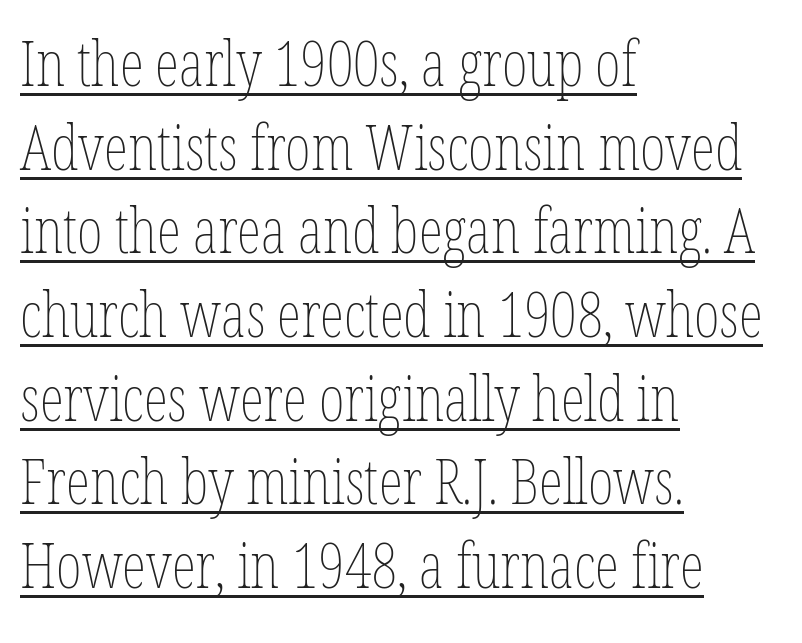
The image shows 62 px thin, condensed type, upright; set left-aligned, normal line spacing (1.35x), normal letter spacing, underlined; low stroke contrast and a medium x-height.
